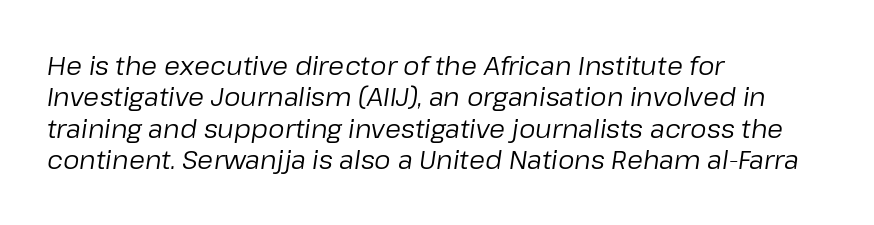
Q: Is the text bold? A: No.
Q: Is the text italic (slanted)? A: Yes, it leans right by about 8 degrees.
Q: Is the text underlined? A: No.
Q: How is the paragraph aligned? A: Left-aligned.
Q: Is the spacing between letters normal or unusually wide? A: Normal.
